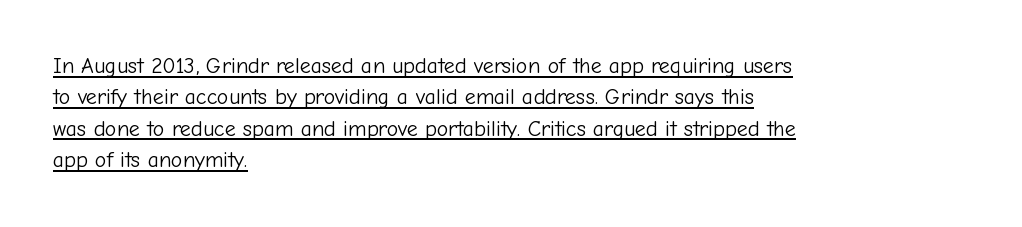
The weight would be labelled regular, book, light, or lighter still. Looks like someone drew a line under every word here. Line beginnings align vertically; line endings do not. This is roman type, the default non-slanted kind.
